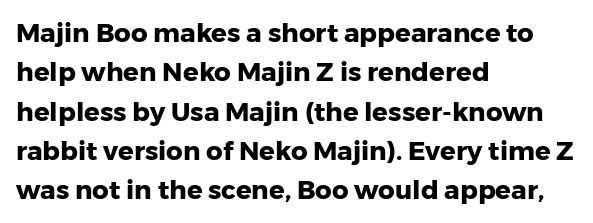
Q: Is the text bold? A: Yes.
Q: Is the text italic (slanted)? A: No, it is upright.
Q: Is the text underlined? A: No.
Q: How is the paragraph aligned? A: Left-aligned.
Q: Is the spacing between letters normal or unusually wide? A: Normal.
Q: Is the spacing between lines tight, normal or loose? A: Normal.
